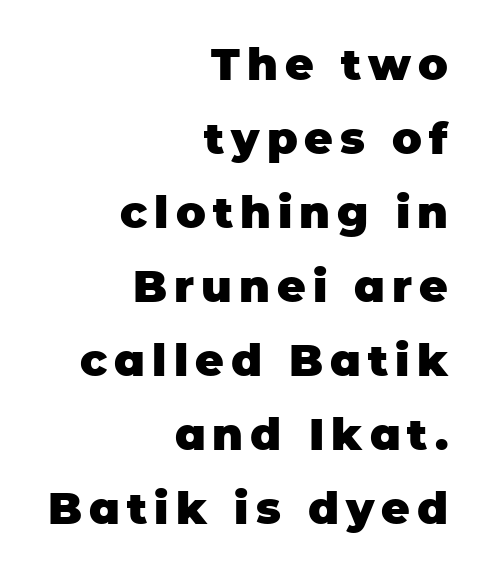
{"serif": "no", "italic": "no", "bold": "yes", "weight": "heavy", "width": "normal", "stroke_contrast": "low", "x_height": "large", "monospaced": "no", "underline": "no", "align": "right", "line_spacing": "normal", "line_spacing_ratio": 1.68, "glyph_px": 44}
